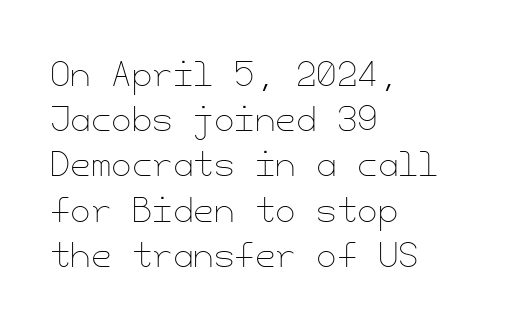
Q: Is the text bold? A: No.
Q: Is the text italic (slanted)? A: No, it is upright.
Q: Is the text underlined? A: No.
Q: How is the paragraph aligned? A: Left-aligned.
Q: Is the spacing between letters normal or unusually wide? A: Normal.
Q: Is the spacing between lines tight, normal or loose? A: Normal.
Q: Width (condensed, normal, or wide)? A: Normal.
Q: Stroke contrast? A: Low.
Q: x-height? A: Small.
